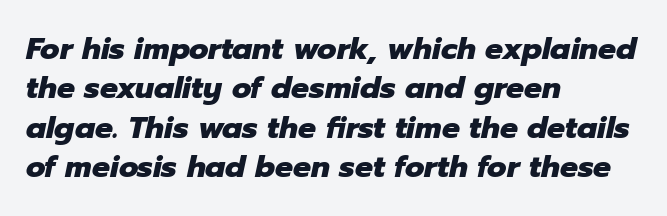
The image shows 30 px heavy type, italic (leaning right); set left-aligned, normal line spacing (1.31x), normal letter spacing, not underlined; low stroke contrast and a medium x-height.
